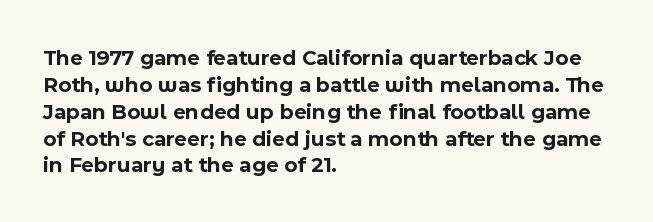
The image shows 22 px bold type, upright; set left-aligned, line spacing 1.22x, normal letter spacing, not underlined.
